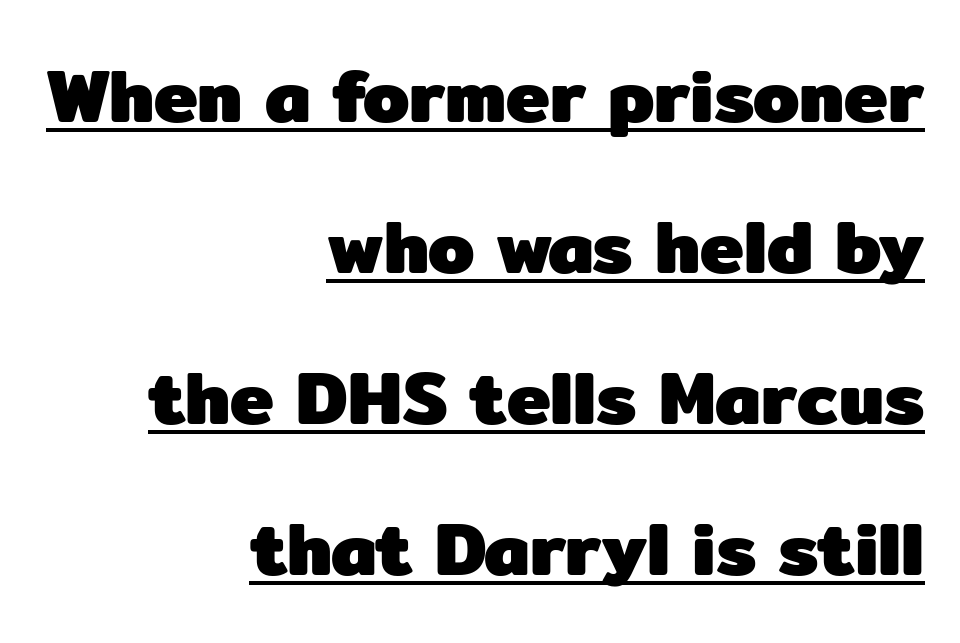
Q: Is the text bold? A: Yes.
Q: Is the text italic (slanted)? A: No, it is upright.
Q: Is the typeface a serif or a sans-serif typeface? A: Sans-serif.
Q: Is the text underlined? A: Yes.
Q: How is the paragraph aligned? A: Right-aligned.
Q: Is the spacing between letters normal or unusually wide? A: Normal.
Q: Is the spacing between lines tight, normal or loose? A: Loose.
Q: Width (condensed, normal, or wide)? A: Normal.
Q: Stroke contrast? A: Low.
Q: x-height? A: Medium.
Q: Monospaced? A: No.
